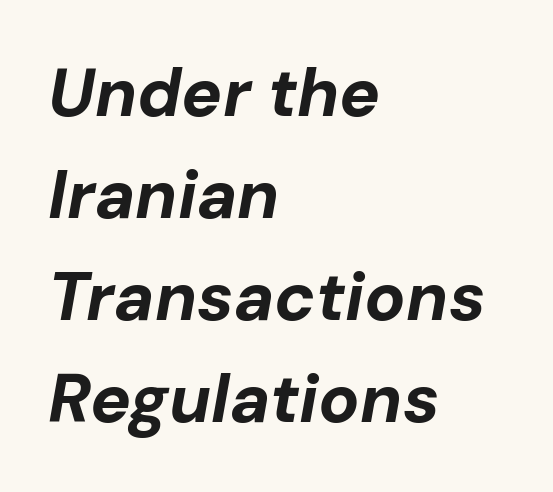
Q: Is the text bold? A: Yes.
Q: Is the text italic (slanted)? A: Yes, it leans right by about 10 degrees.
Q: Is the text underlined? A: No.
Q: How is the paragraph aligned? A: Left-aligned.
Q: Is the spacing between letters normal or unusually wide? A: Normal.
Q: Is the spacing between lines tight, normal or loose? A: Normal.
Q: Width (condensed, normal, or wide)? A: Normal.
Q: Stroke contrast? A: Low.
Q: x-height? A: Medium.
Q: Monospaced? A: No.
